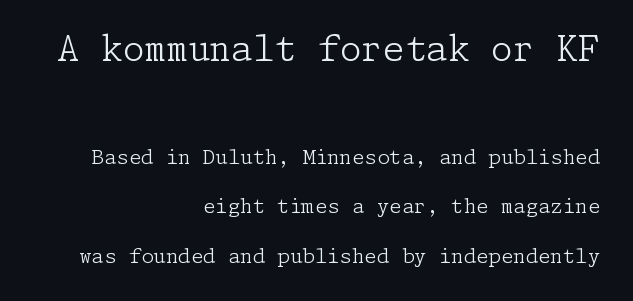
The image shows 35 px light serif type, upright; set right-aligned, loose line spacing (2.48x), normal letter spacing, not underlined; the first (top) block is 1.75x larger; low stroke contrast and a medium x-height.
